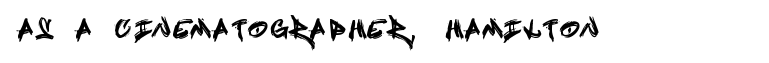
The image shows 24 px text type; set unusually wide letter spacing (+0.25 em), not underlined.
